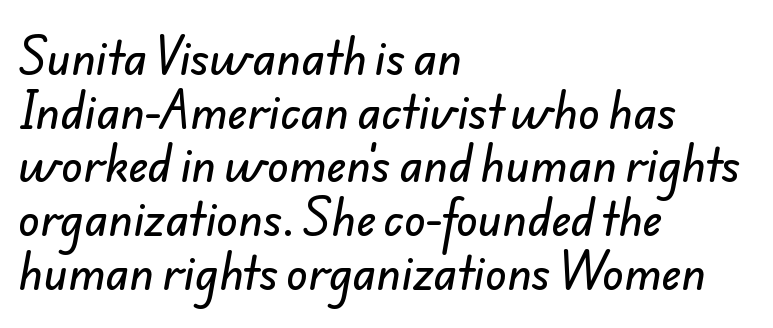
The space directly below the letters is spotless. This rendering leaves character spacing at its baseline value. These lines are rendered in a variable-pitch font. The typeface chosen for these lines omits serifs.
